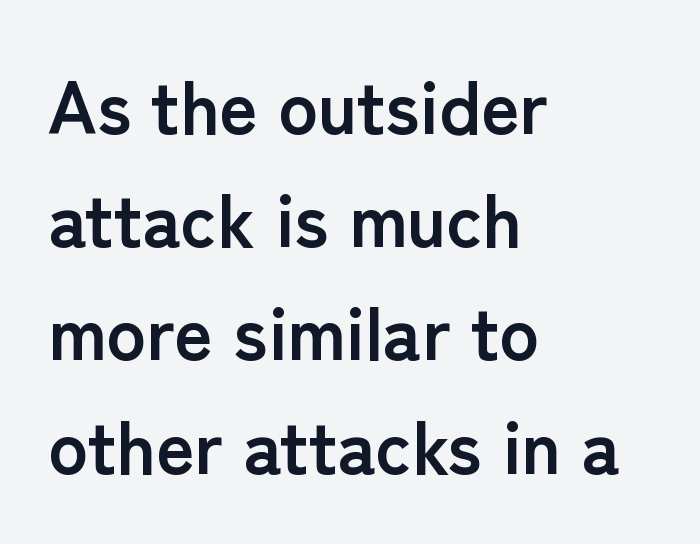
Here the designer chose a conventional face with non-uniform glyph widths. Observe the ordinary spacing: letters are neighbours, not strangers. Baseline-to-baseline distance is the conventional proportion of letter height. Clear beneath every line of the passage.
